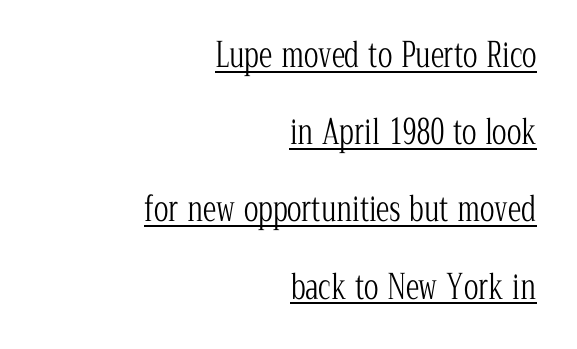
{"serif": "yes", "italic": "no", "bold": "no", "weight": "light", "width": "condensed", "stroke_contrast": "low", "x_height": "medium", "monospaced": "no", "underline": "yes", "align": "right", "line_spacing": "loose", "line_spacing_ratio": 2.27, "letter_spacing": "normal", "letter_spacing_em": 0.0, "glyph_px": 34}
